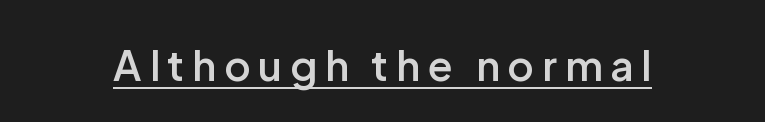
{"serif": "no", "italic": "no", "bold": "semi", "weight": "semibold", "width": "normal", "stroke_contrast": "low", "x_height": "medium", "monospaced": "no", "underline": "yes", "glyph_px": 41}
